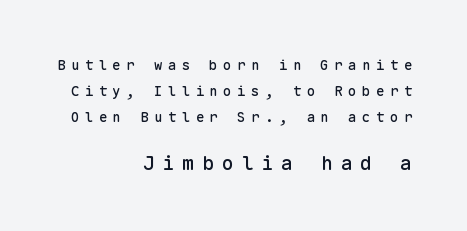
Q: Is the text italic (slanted)? A: No, it is upright.
Q: Is the text underlined? A: No.
Q: How is the paragraph aligned? A: Right-aligned.
Q: Is the spacing between letters normal or unusually wide? A: Unusually wide.
Q: Which block of text is set in a larger size, the first (top) or the second (bottom)? A: The second (bottom) one.
